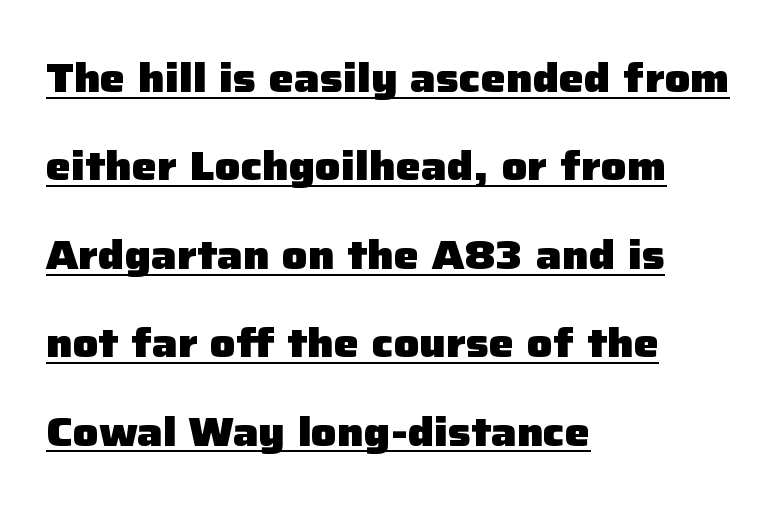
The rendered words wear a rule along their underside. The block of text is sparse from top to bottom, with ample space between rows. The typesetting leans heavy: a genuine bold. Characters remain perfectly vertical along every line. There is no visible air inserted between adjacent glyphs. Compared with a centered layout, this one pins lines to the left instead.
